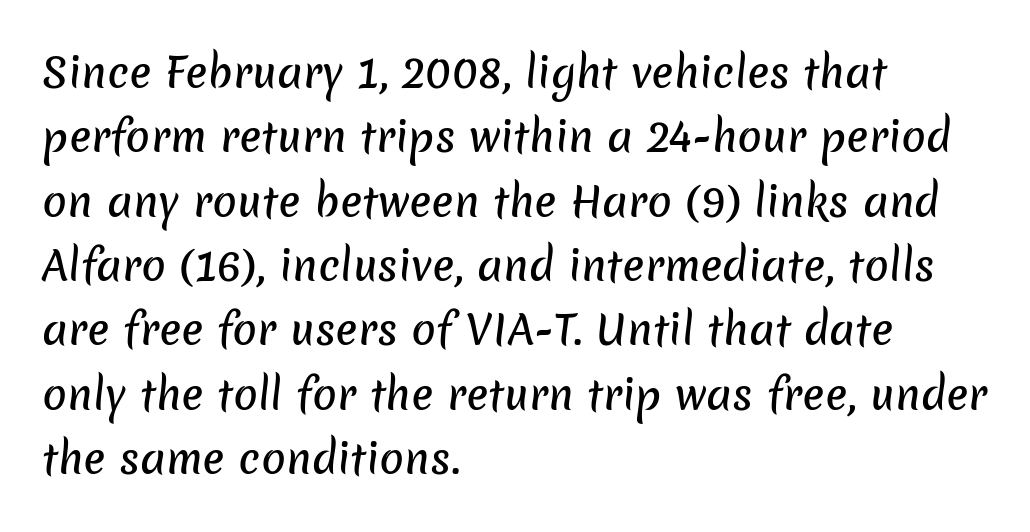
Q: Is the typeface a serif or a sans-serif typeface? A: Sans-serif.
Q: Is the text underlined? A: No.
Q: How is the paragraph aligned? A: Left-aligned.
Q: Is the spacing between letters normal or unusually wide? A: Normal.
Q: Is the spacing between lines tight, normal or loose? A: Normal.
Q: Width (condensed, normal, or wide)? A: Normal.
Q: Stroke contrast? A: Low.
Q: x-height? A: Medium.
Q: Monospaced? A: No.
